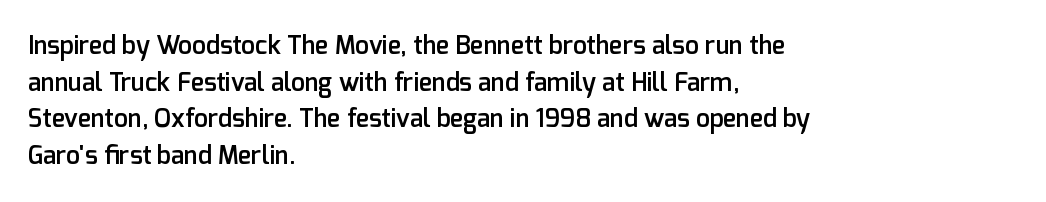
Q: Is the text bold? A: Semi-bold.
Q: Is the text italic (slanted)? A: No, it is upright.
Q: Is the text underlined? A: No.
Q: How is the paragraph aligned? A: Left-aligned.
Q: Is the spacing between letters normal or unusually wide? A: Normal.
Q: Is the spacing between lines tight, normal or loose? A: Normal.
